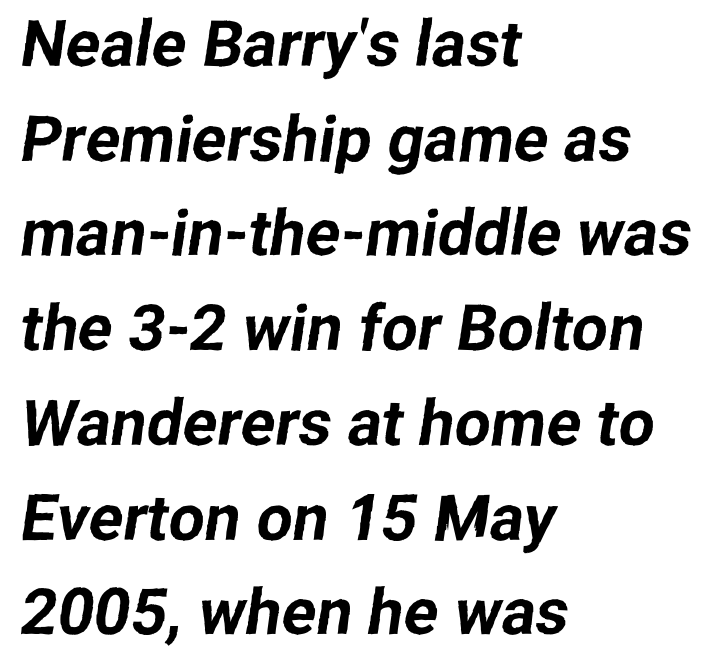
The rendering uses natural spacing where letterforms have individual widths. Quick note: interline space is typical. Regarding serifs, this sample does without them. The paragraph has a hard left edge and a soft right edge.
